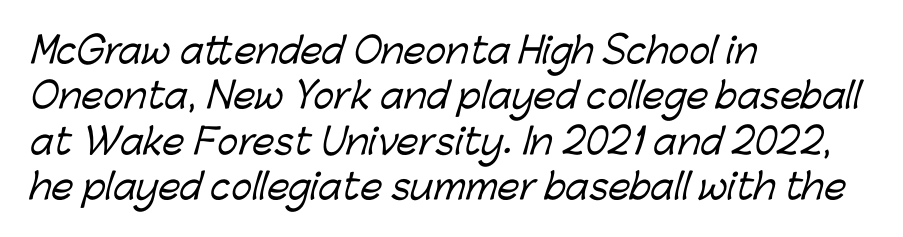
{"serif": "no", "width": "normal", "stroke_contrast": "low", "x_height": "medium", "monospaced": "no", "underline": "no", "align": "left", "line_spacing": "normal", "line_spacing_ratio": 1.3, "letter_spacing": "normal", "letter_spacing_em": 0.0, "glyph_px": 35}
